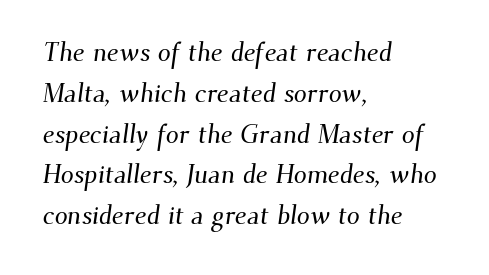
The area under the type is left untouched. Does the leading feel generous? No, just average. Does extra space separate the letters? No, they use regular spacing. Casual observation: everything's shoved over to the left.
